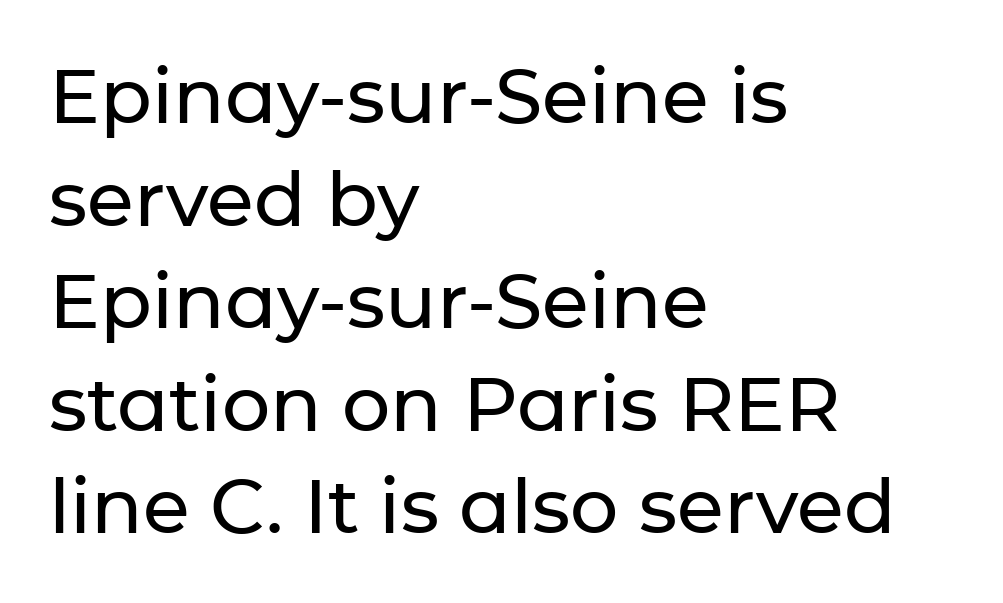
Q: Is the text italic (slanted)? A: No, it is upright.
Q: Is the typeface a serif or a sans-serif typeface? A: Sans-serif.
Q: Is the text underlined? A: No.
Q: How is the paragraph aligned? A: Left-aligned.
Q: Is the spacing between letters normal or unusually wide? A: Normal.
Q: Is the spacing between lines tight, normal or loose? A: Normal.
Q: Width (condensed, normal, or wide)? A: Normal.
Q: Stroke contrast? A: Low.
Q: x-height? A: Medium.
Q: Monospaced? A: No.
